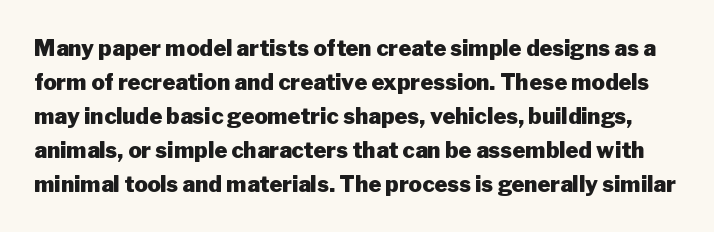
{"italic": "no", "bold": "yes", "underline": "no", "line_spacing": "normal", "line_spacing_ratio": 1.54, "letter_spacing": "normal", "letter_spacing_em": 0.0, "glyph_px": 22}
